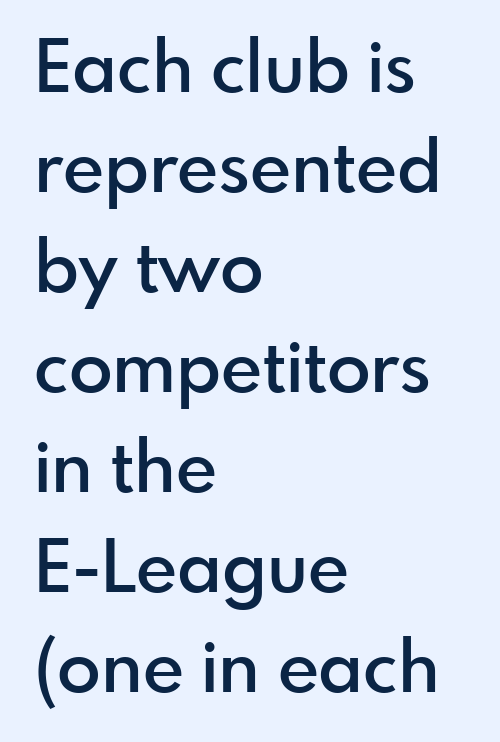
Q: Is the text bold? A: Semi-bold.
Q: Is the text italic (slanted)? A: No, it is upright.
Q: Is the typeface a serif or a sans-serif typeface? A: Sans-serif.
Q: Is the text underlined? A: No.
Q: How is the paragraph aligned? A: Left-aligned.
Q: Is the spacing between letters normal or unusually wide? A: Normal.
Q: Is the spacing between lines tight, normal or loose? A: Normal.
Q: Width (condensed, normal, or wide)? A: Normal.
Q: x-height? A: Small.
Q: Monospaced? A: No.
